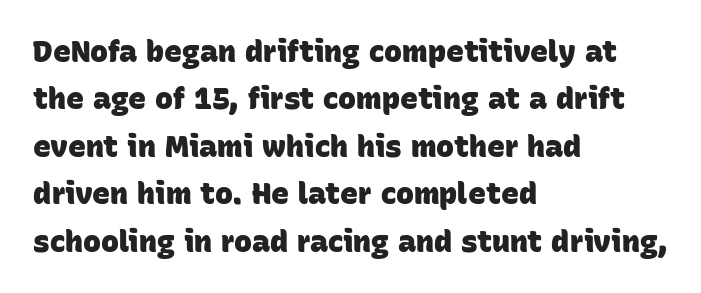
The passage shown has conventional tracking throughout. A sans-serif font was chosen for this passage. Chunky letters — that's bold for sure. Spacing verdict: proportional, widths tailored to each character.
